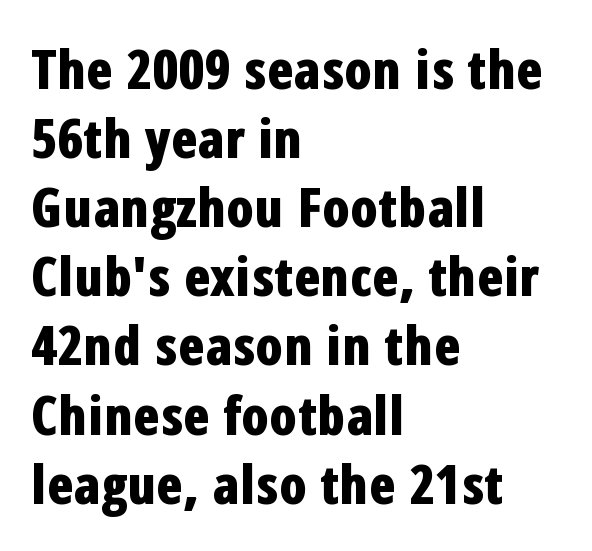
The face used here has the dense, thick strokes of a bold. The line texture is even and compact thanks to regular tracking. The compositor pushed each line to the left boundary. Is there any slant? The stems are plumb.
